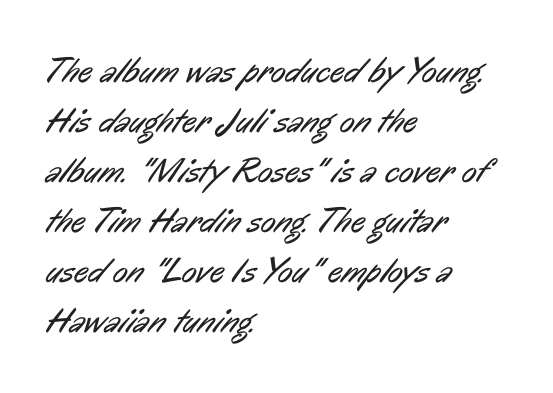
The image shows 35 px regular-weight, condensed sans-serif type; set left-aligned, normal line spacing (1.43x), normal letter spacing, not underlined; low stroke contrast and a medium x-height.
